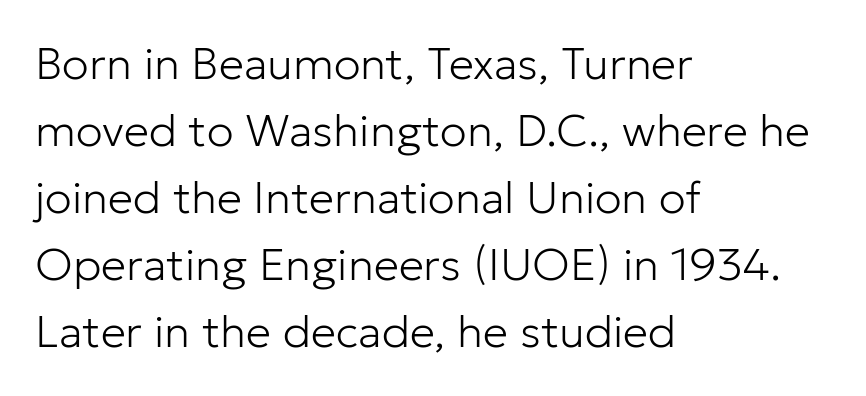
Q: Is the text bold? A: No.
Q: Is the text italic (slanted)? A: No, it is upright.
Q: Is the typeface a serif or a sans-serif typeface? A: Sans-serif.
Q: Is the text underlined? A: No.
Q: How is the paragraph aligned? A: Left-aligned.
Q: Is the spacing between letters normal or unusually wide? A: Normal.
Q: Is the spacing between lines tight, normal or loose? A: Normal.
Q: Width (condensed, normal, or wide)? A: Normal.
Q: Stroke contrast? A: Low.
Q: x-height? A: Medium.
Q: Monospaced? A: No.
